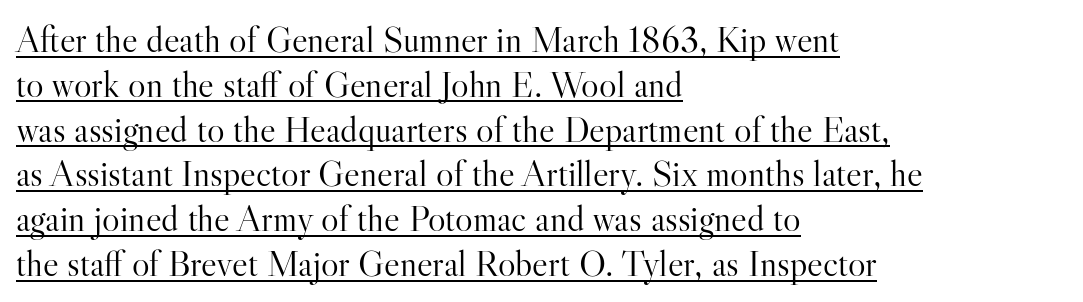
{"serif": "yes", "italic": "no", "bold": "no", "weight": "light", "width": "normal", "stroke_contrast": "high", "x_height": "small", "monospaced": "no", "underline": "yes", "align": "left", "line_spacing_ratio": 1.21, "letter_spacing": "normal", "letter_spacing_em": 0.0, "glyph_px": 37}
